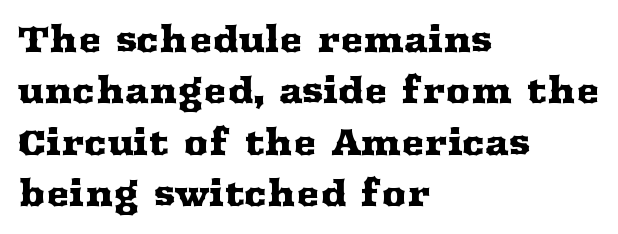
The image shows 35 px wide serif type, upright; set left-aligned, normal line spacing (1.47x), normal letter spacing, not underlined; medium stroke contrast and a medium x-height.
